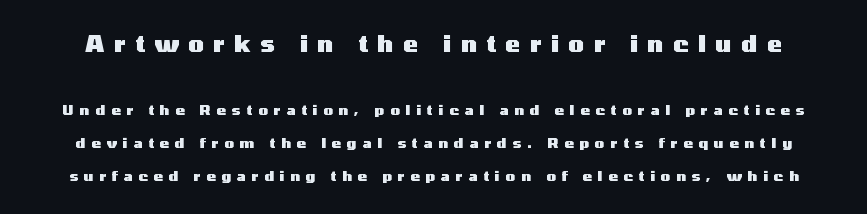
{"italic": "no", "bold": "yes", "underline": "no", "line_spacing": "loose", "line_spacing_ratio": 2.35, "letter_spacing": "wide", "letter_spacing_em": 0.41, "larger_block": "first", "size_ratio": 1.64, "glyph_px": 23}
